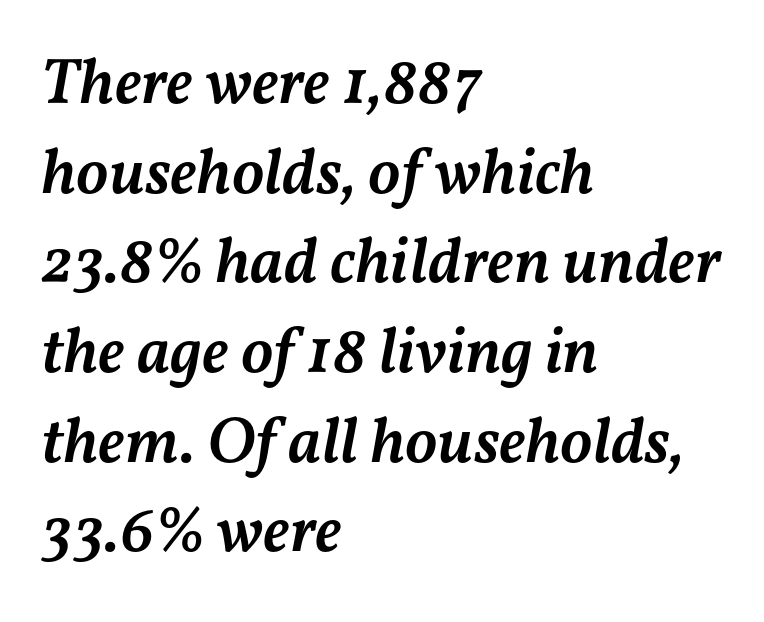
{"italic": "yes", "lean": "right", "slant_degrees": 11, "bold": "semi", "weight": "semibold", "width": "normal", "stroke_contrast": "medium", "x_height": "medium", "monospaced": "no", "underline": "no", "align": "left", "line_spacing": "normal", "line_spacing_ratio": 1.38, "letter_spacing": "normal", "letter_spacing_em": 0.0, "glyph_px": 65}
